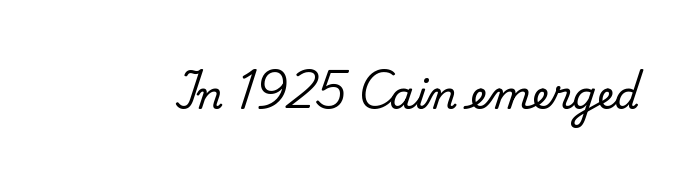
The letters advance in unequal steps, a hallmark of proportional type. A bare baseline throughout the passage. The face used here is rendered with its standard letterfit.
